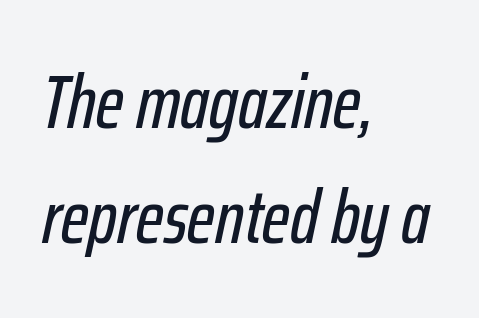
The image shows 75 px condensed type, italic (leaning right); set left-aligned, normal line spacing (1.53x), normal letter spacing, not underlined; low stroke contrast and a medium x-height.
